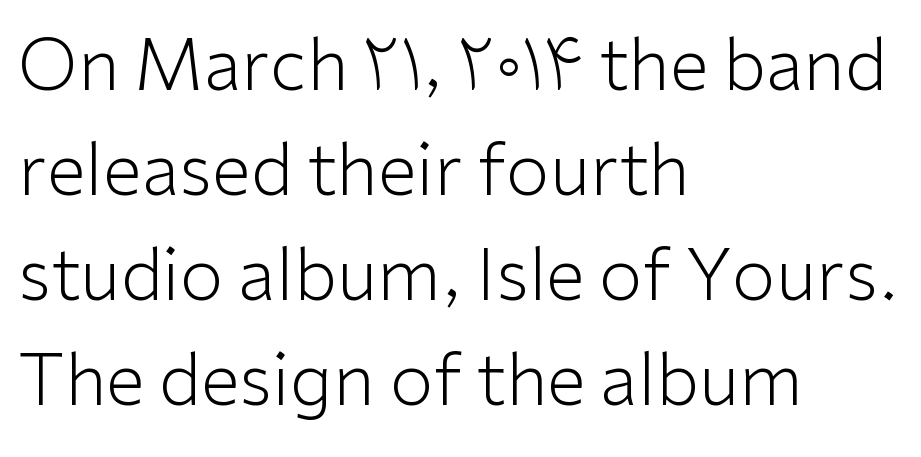
Q: Is the text bold? A: No.
Q: Is the text italic (slanted)? A: No, it is upright.
Q: Is the typeface a serif or a sans-serif typeface? A: Sans-serif.
Q: Is the text underlined? A: No.
Q: How is the paragraph aligned? A: Left-aligned.
Q: Is the spacing between letters normal or unusually wide? A: Normal.
Q: Is the spacing between lines tight, normal or loose? A: Normal.
Q: Width (condensed, normal, or wide)? A: Normal.
Q: Stroke contrast? A: Low.
Q: x-height? A: Medium.
Q: Monospaced? A: No.
